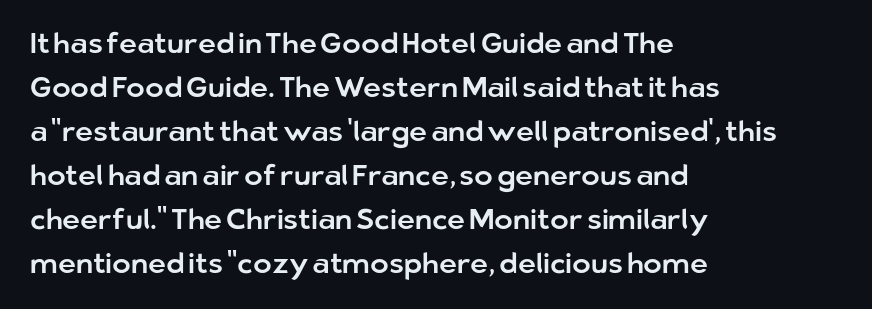
The image shows 28 px sans-serif type, upright; set left-aligned, normal line spacing (1.57x), normal letter spacing, not underlined; low stroke contrast and a medium x-height.
